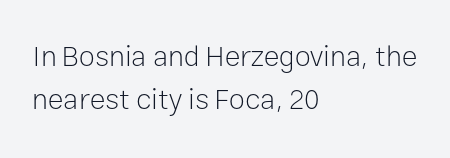
Q: Is the text bold? A: No.
Q: Is the text italic (slanted)? A: No, it is upright.
Q: Is the typeface a serif or a sans-serif typeface? A: Sans-serif.
Q: Is the text underlined? A: No.
Q: How is the paragraph aligned? A: Left-aligned.
Q: Is the spacing between letters normal or unusually wide? A: Normal.
Q: Is the spacing between lines tight, normal or loose? A: Normal.
Q: Width (condensed, normal, or wide)? A: Normal.
Q: Stroke contrast? A: Low.
Q: x-height? A: Medium.
Q: Monospaced? A: No.
